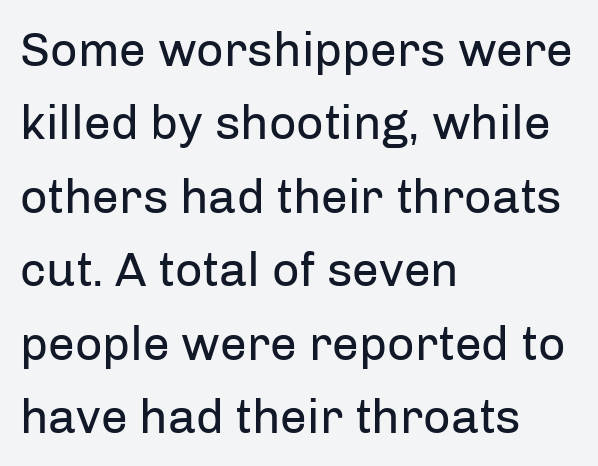
{"serif": "no", "italic": "no", "bold": "no", "weight": "regular", "width": "normal", "stroke_contrast": "low", "x_height": "medium", "monospaced": "no", "underline": "no", "align": "left", "line_spacing": "normal", "line_spacing_ratio": 1.53, "letter_spacing": "normal", "letter_spacing_em": 0.0, "glyph_px": 48}
